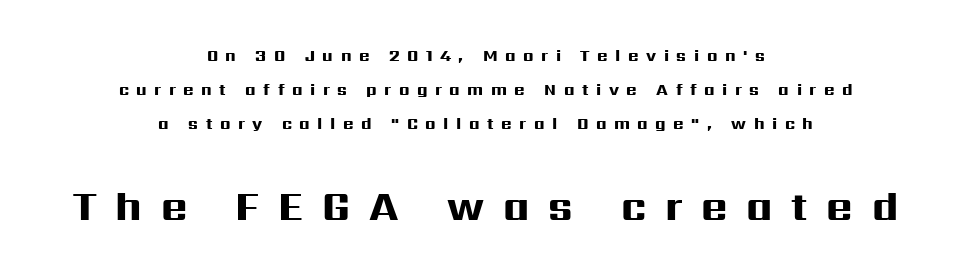
{"serif": "no", "italic": "no", "bold": "yes", "weight": "heavy", "width": "wide", "stroke_contrast": "high", "x_height": "medium", "monospaced": "no", "underline": "no", "align": "center", "line_spacing": "loose", "line_spacing_ratio": 2.13, "letter_spacing": "wide", "letter_spacing_em": 0.47, "larger_block": "second", "size_ratio": 2.5, "glyph_px": 40}
